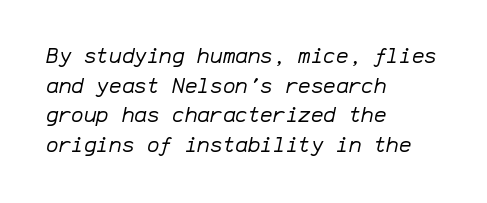
Q: Is the text bold? A: No.
Q: Is the text italic (slanted)? A: Yes, it leans right by about 12 degrees.
Q: Is the text underlined? A: No.
Q: How is the paragraph aligned? A: Left-aligned.
Q: Is the spacing between letters normal or unusually wide? A: Normal.
Q: Is the spacing between lines tight, normal or loose? A: Normal.
